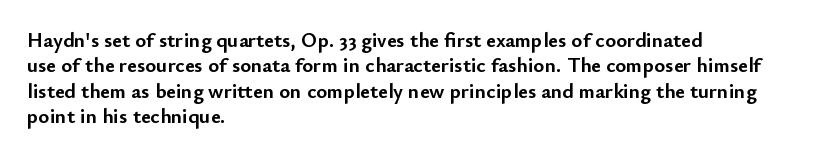
The image shows 21 px bold type, upright; set left-aligned, line spacing 1.21x, normal letter spacing, not underlined.
